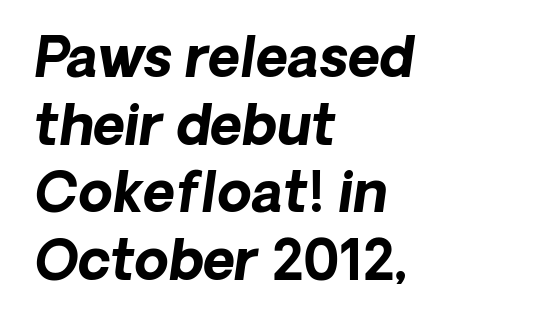
Leftover space on each line is placed entirely after the last word. A typesetter would call this proportional, since set widths differ per character. The font's italic variant was chosen for this text. Each word holds together tightly as a unit, with standard inter-letter gaps.
